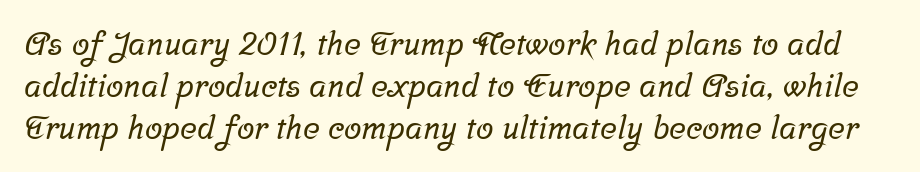
Leading matches the norm, producing a regular column. Compared with typical body copy, the letter spacing here is the same. Each letter keeps its own natural width here, so spacing adapts to shape.
